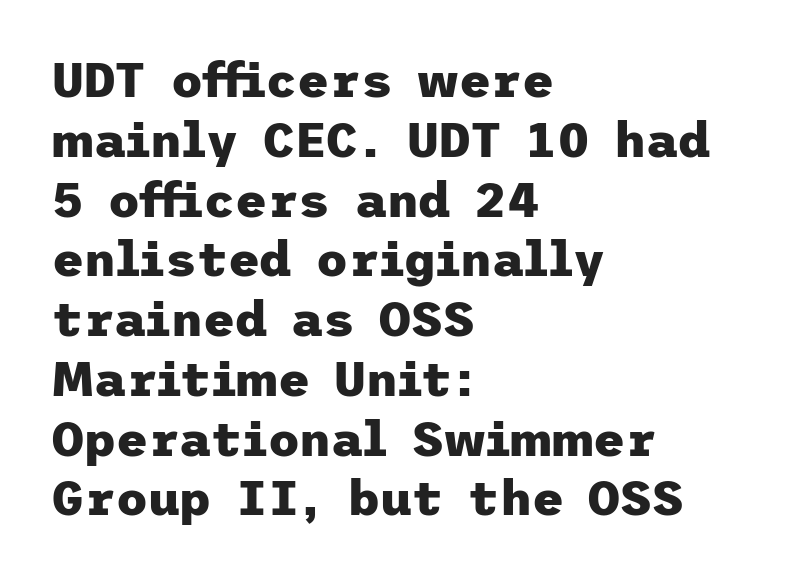
The image shows 49 px heavy sans-serif type, upright; set left-aligned, line spacing 1.22x, normal letter spacing, not underlined; low stroke contrast and a medium x-height.
